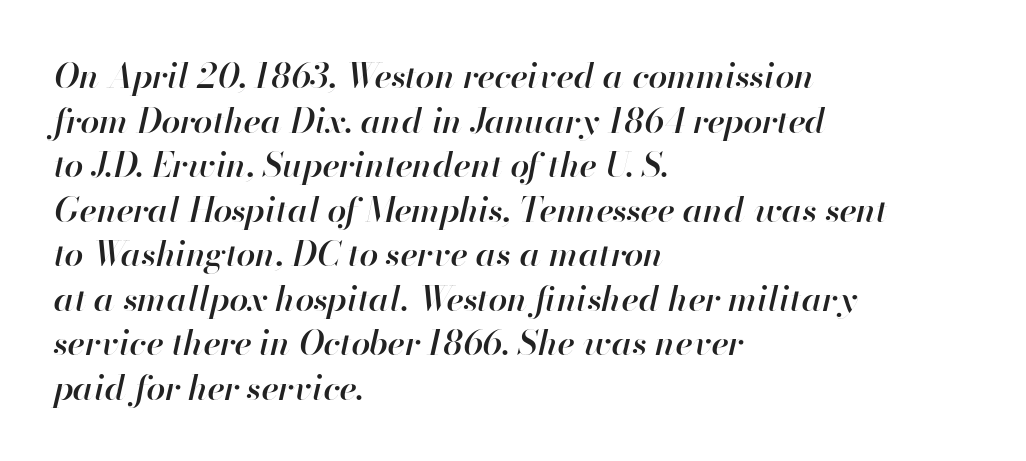
{"italic": "yes", "lean": "right", "slant_degrees": 13, "bold": "semi", "weight": "semibold", "width": "normal", "stroke_contrast": "high", "x_height": "small", "monospaced": "no", "underline": "no", "align": "left", "line_spacing": "normal", "line_spacing_ratio": 1.31, "letter_spacing": "normal", "letter_spacing_em": 0.0, "glyph_px": 34}
